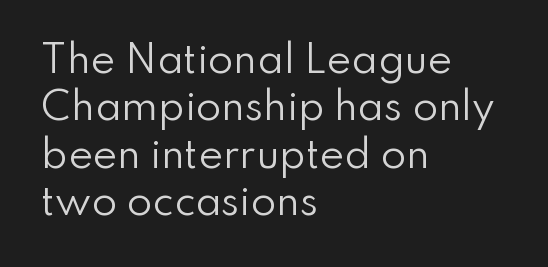
Font category for this specimen: sans-serif. The weight would be labelled regular, book, light, or lighter still. A typesetter would call this leading conventional body-copy spacing. Spacing verdict: proportional, widths tailored to each character. Caption: standard tracking, unaltered.
